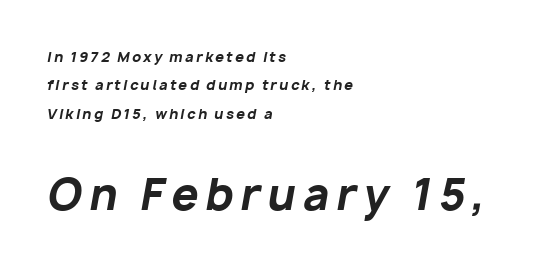
The image shows 43 px bold type, italic (leaning right); set left-aligned, loose line spacing (2.02x), not underlined; the second (bottom) block is 3.07x larger; low stroke contrast and a medium x-height.
